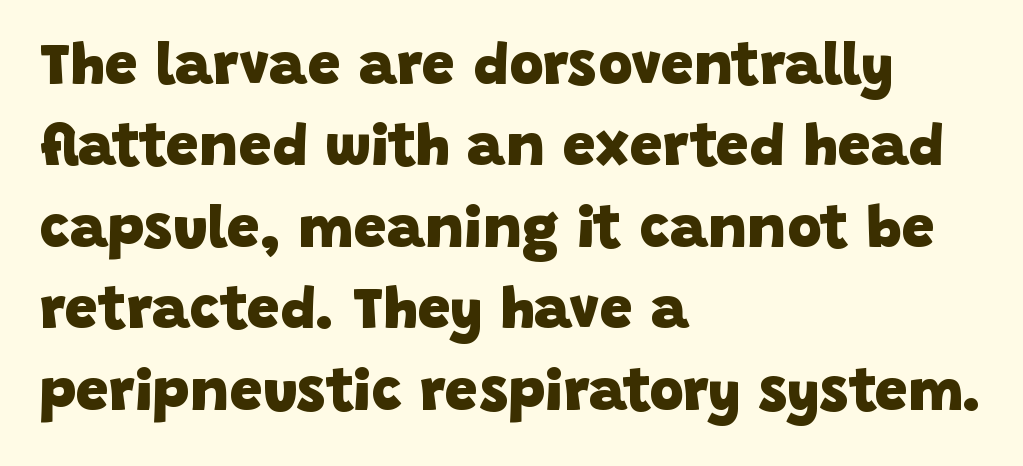
Does the leading feel generous? No, just average. Standard letterfit; no display-style spreading of the glyphs. Each letter keeps its own natural width here, so spacing adapts to shape. Note: no serifs on the glyphs. A clean baseline with only descenders dipping below it.
